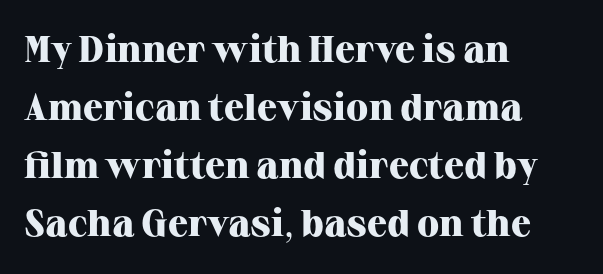
The image shows 37 px heavy serif type, upright; set left-aligned, normal line spacing (1.57x), normal letter spacing, not underlined; high stroke contrast and a medium x-height.
